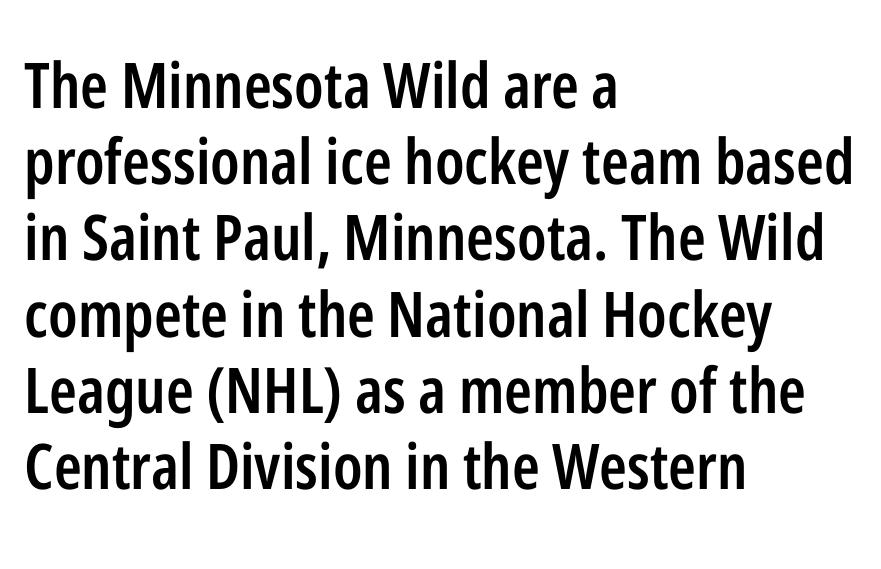
Q: Is the text bold? A: Semi-bold.
Q: Is the text italic (slanted)? A: No, it is upright.
Q: Is the typeface a serif or a sans-serif typeface? A: Sans-serif.
Q: Is the text underlined? A: No.
Q: How is the paragraph aligned? A: Left-aligned.
Q: Is the spacing between letters normal or unusually wide? A: Normal.
Q: Width (condensed, normal, or wide)? A: Condensed.
Q: Stroke contrast? A: Low.
Q: x-height? A: Medium.
Q: Monospaced? A: No.
